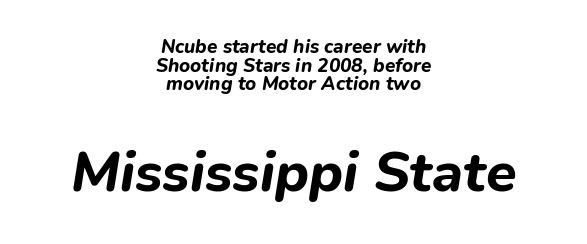
Characters follow at the spacing the type designer built in. Here the designer chose a conventional face with non-uniform glyph widths. Quick note: interline space is minimal. The letters are slanted; this is an italic face.
